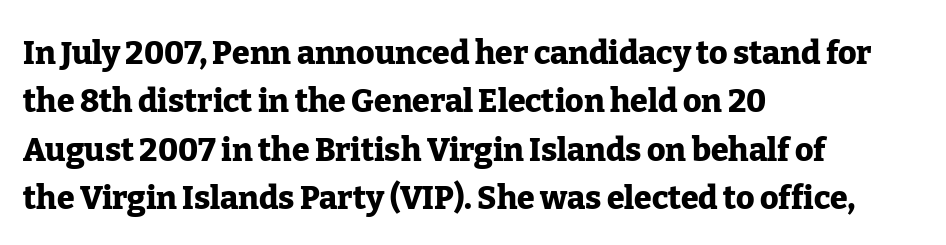
The image shows 32 px heavy serif type, upright; set left-aligned, normal line spacing (1.51x), normal letter spacing, not underlined; low stroke contrast and a medium x-height.
